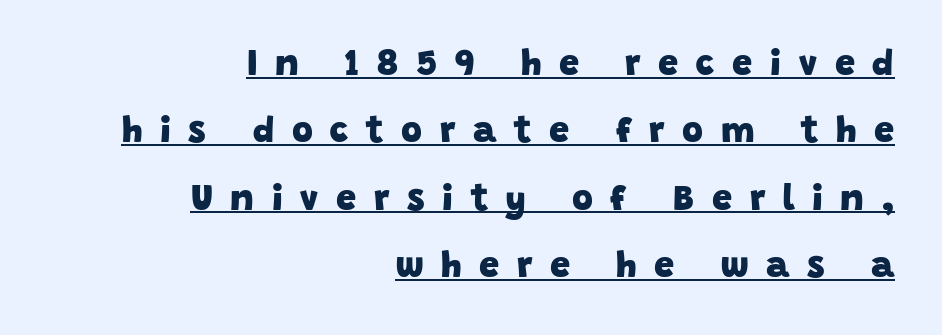
The image shows 36 px heavy sans-serif type; set right-aligned, line spacing 1.87x, unusually wide letter spacing (+0.49 em), underlined; low stroke contrast and a large x-height.
